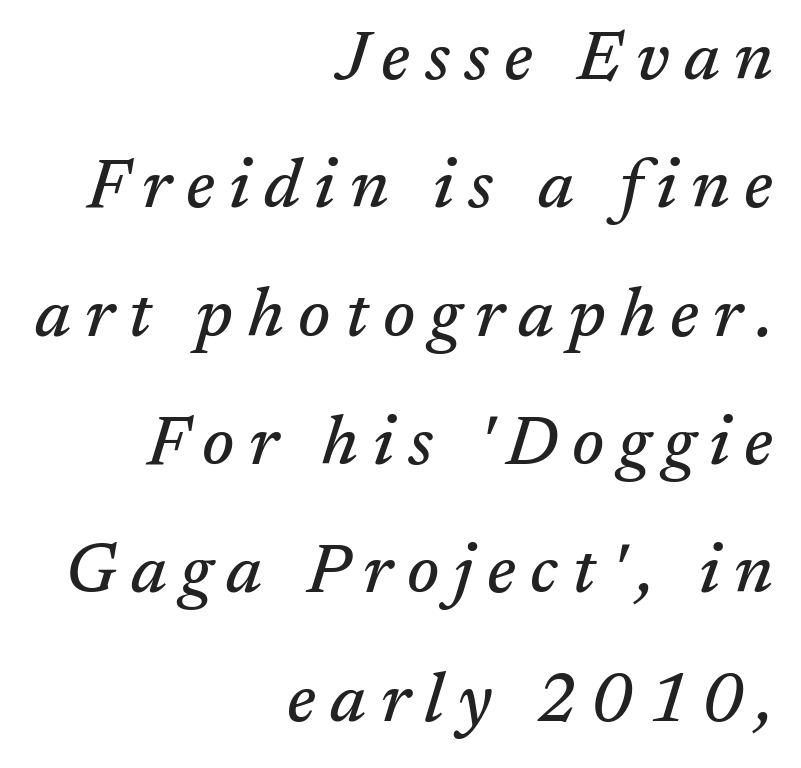
Font category for this specimen: serif. Italic? Definitely — the glyphs are oblique. This rendering widens character spacing well past its baseline value. The passage shown is typed in a proportional face where columns would drift.
